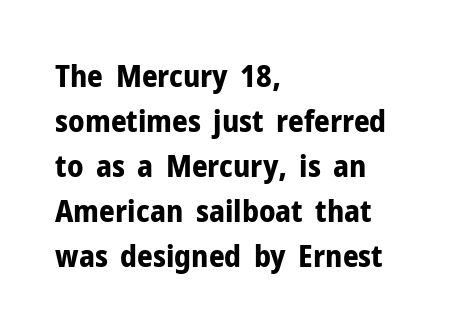
{"serif": "no", "italic": "no", "bold": "yes", "weight": "bold", "width": "normal", "stroke_contrast": "low", "x_height": "medium", "monospaced": "no", "underline": "no", "align": "left", "line_spacing": "normal", "line_spacing_ratio": 1.45, "letter_spacing": "normal", "letter_spacing_em": 0.0, "glyph_px": 31}
